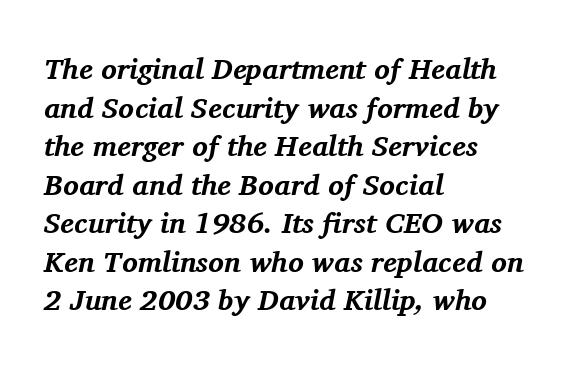
The image shows 29 px bold serif type, italic (leaning right); set left-aligned, normal line spacing (1.33x), normal letter spacing, not underlined; medium stroke contrast and a medium x-height.
